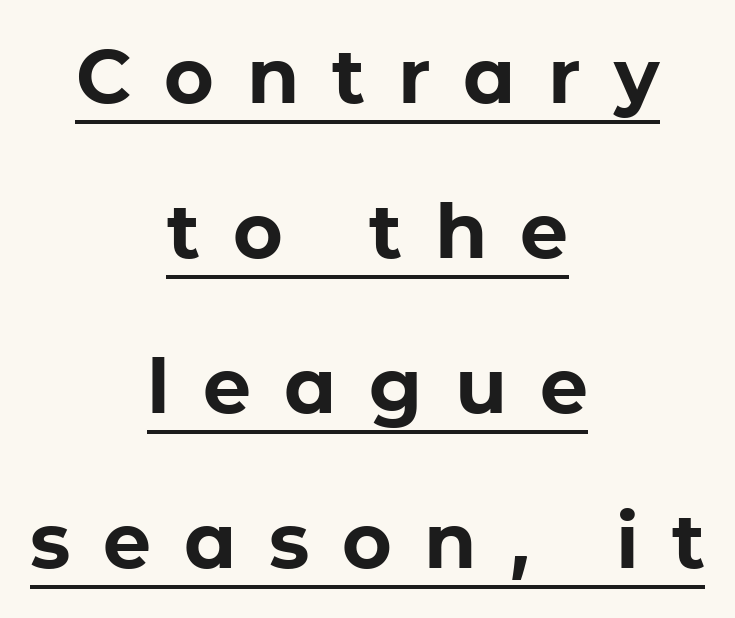
The image shows 76 px bold sans-serif type, upright; set centered, loose line spacing (2.04x), unusually wide letter spacing (+0.43 em), underlined; low stroke contrast and a medium x-height.
